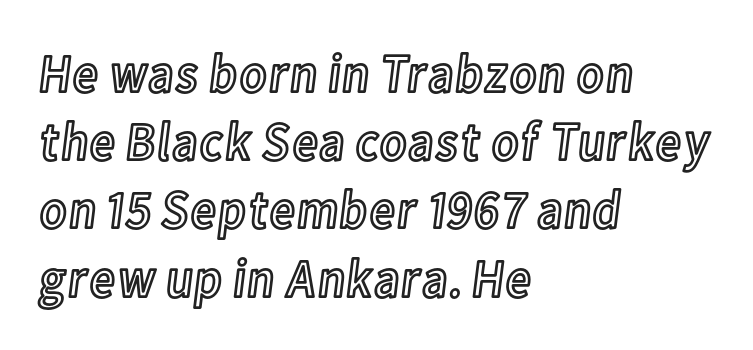
Every row of glyphs begins at an identical x-position on the left. Check the space under the baseline: it is left empty. Tracking value appears to be zero — textbook default spacing.
